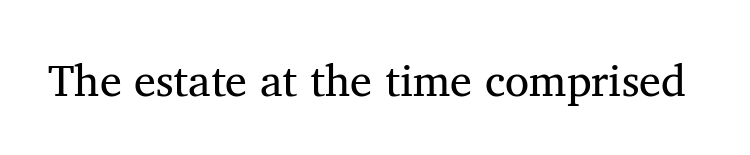
Designer's note — italics off, roman on. Is this a sans? No — the strokes have serifs. Quick note: underline off. This sample uses plain, unmodified letter spacing. Is this a fixed-width face? No — the glyphs have proportional, varying widths.
